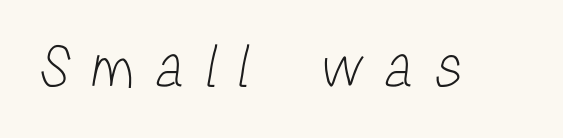
The image shows 60 px light, condensed sans-serif type; set unusually wide letter spacing (+0.42 em), not underlined; low stroke contrast and a medium x-height.
